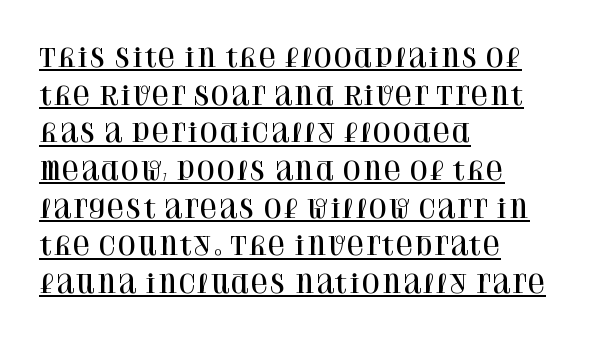
The image shows 24 px text type, upright; set left-aligned, normal line spacing (1.57x), normal letter spacing, underlined.
